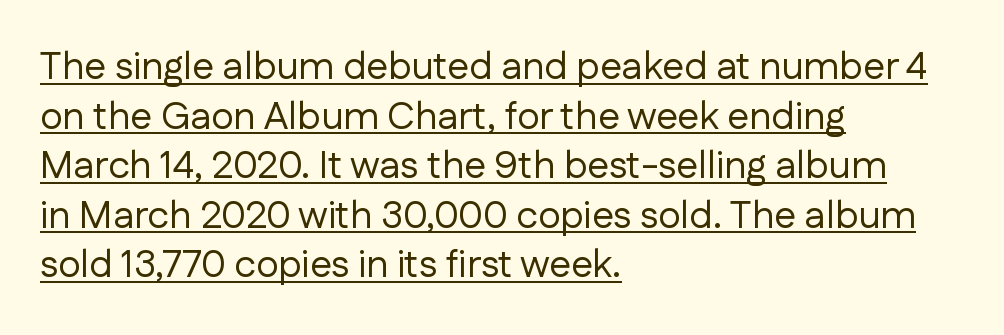
The image shows 39 px regular-weight sans-serif type, upright; set left-aligned, normal line spacing (1.27x), normal letter spacing, underlined; low stroke contrast and a medium x-height.
